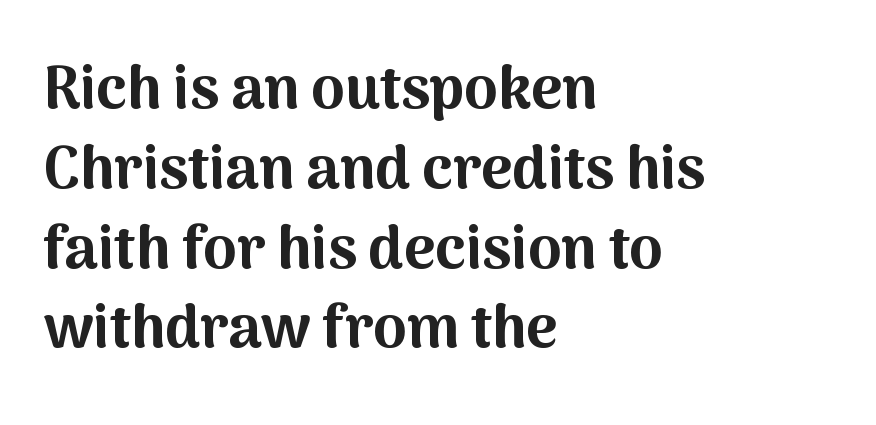
The image shows 60 px bold sans-serif type, upright; set left-aligned, normal line spacing (1.33x), normal letter spacing, not underlined; medium stroke contrast and a medium x-height.
